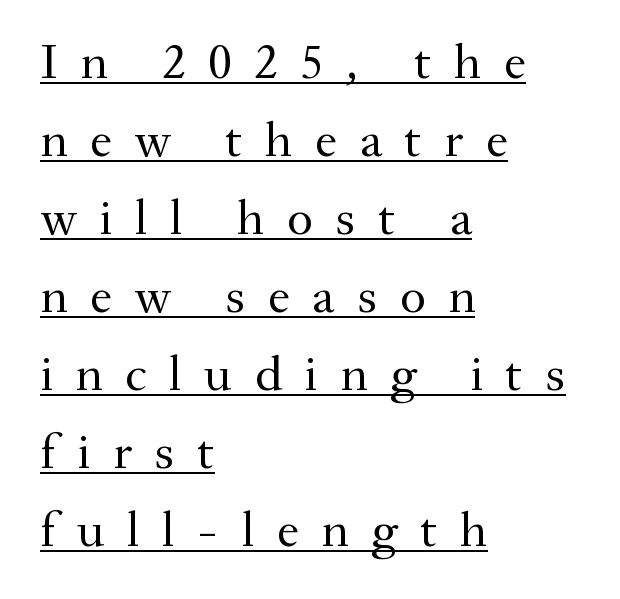
Q: Is the text bold? A: No.
Q: Is the text italic (slanted)? A: No, it is upright.
Q: Is the typeface a serif or a sans-serif typeface? A: Serif.
Q: Is the text underlined? A: Yes.
Q: How is the paragraph aligned? A: Left-aligned.
Q: Is the spacing between letters normal or unusually wide? A: Unusually wide.
Q: Is the spacing between lines tight, normal or loose? A: Normal.
Q: Width (condensed, normal, or wide)? A: Normal.
Q: Stroke contrast? A: Medium.
Q: x-height? A: Small.
Q: Monospaced? A: No.
